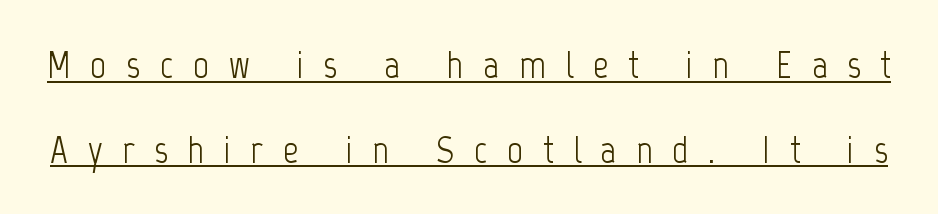
{"serif": "no", "italic": "no", "bold": "no", "weight": "light", "width": "condensed", "stroke_contrast": "low", "x_height": "medium", "monospaced": "no", "underline": "yes", "line_spacing": "loose", "line_spacing_ratio": 2.17, "letter_spacing": "wide", "letter_spacing_em": 0.5, "glyph_px": 39}
